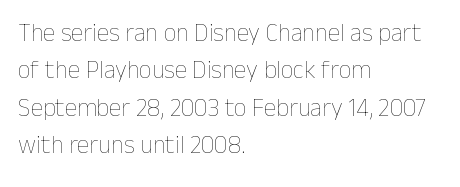
{"italic": "no", "bold": "no", "underline": "no", "align": "left", "line_spacing": "normal", "line_spacing_ratio": 1.5, "letter_spacing": "normal", "letter_spacing_em": 0.0, "glyph_px": 25}
